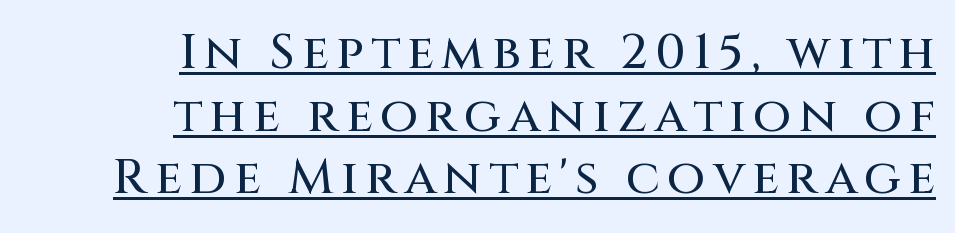
The passage shown is typed in a proportional face where columns would drift. The string is rendered with underlining switched on. Is the block centered? No — it sits flush against the right margin. Observe the absence of serifs on each vertical stroke in this sample. The space between consecutive lines is moderate. The letters stand upright; this is a roman face.
